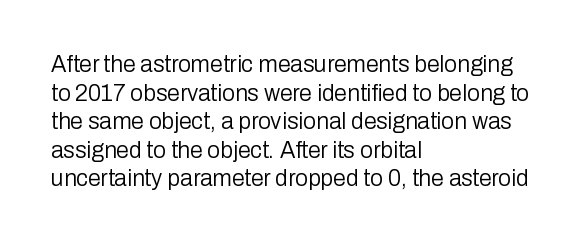
Q: Is the text bold? A: No.
Q: Is the text italic (slanted)? A: No, it is upright.
Q: Is the text underlined? A: No.
Q: How is the paragraph aligned? A: Left-aligned.
Q: Is the spacing between letters normal or unusually wide? A: Normal.
